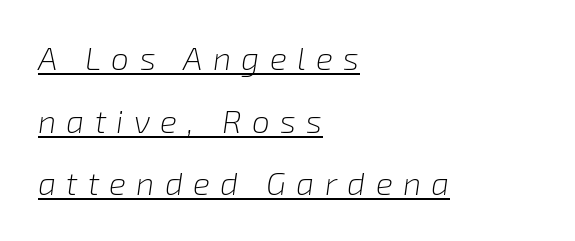
The image shows 32 px light type, italic (leaning right); set left-aligned, loose line spacing (1.96x), unusually wide letter spacing (+0.32 em), underlined; low stroke contrast and a medium x-height.
